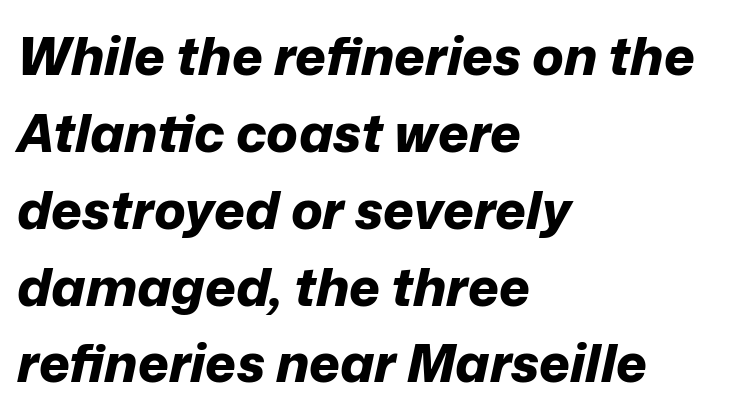
The image shows 53 px bold type, italic (leaning right); set left-aligned, normal line spacing (1.45x), normal letter spacing, not underlined; low stroke contrast and a medium x-height.
